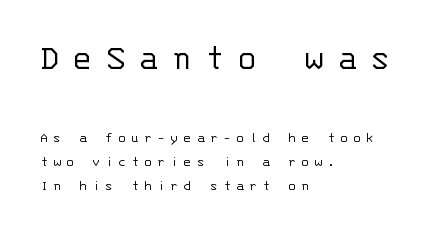
{"serif": "no", "italic": "no", "bold": "no", "weight": "light", "width": "normal", "stroke_contrast": "low", "x_height": "large", "monospaced": "yes", "underline": "no", "align": "left", "line_spacing": "normal", "line_spacing_ratio": 1.59, "letter_spacing": "wide", "letter_spacing_em": 0.33, "larger_block": "first", "size_ratio": 2.53, "glyph_px": 38}
